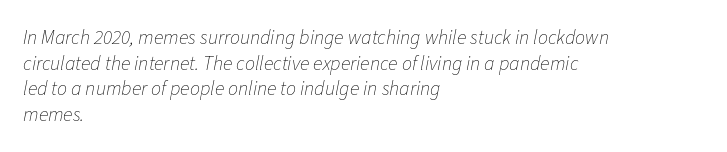
Q: Is the text bold? A: No.
Q: Is the text italic (slanted)? A: Yes, it leans right by about 11 degrees.
Q: Is the text underlined? A: No.
Q: How is the paragraph aligned? A: Left-aligned.
Q: Is the spacing between letters normal or unusually wide? A: Normal.
Q: Is the spacing between lines tight, normal or loose? A: Normal.
